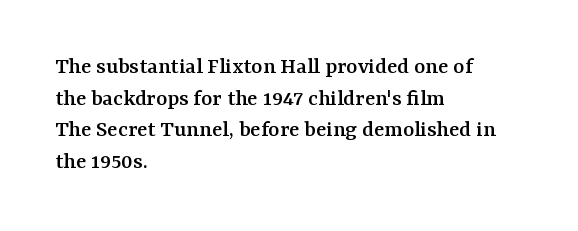
Q: Is the text italic (slanted)? A: No, it is upright.
Q: Is the text underlined? A: No.
Q: How is the paragraph aligned? A: Left-aligned.
Q: Is the spacing between letters normal or unusually wide? A: Normal.
Q: Is the spacing between lines tight, normal or loose? A: Normal.
